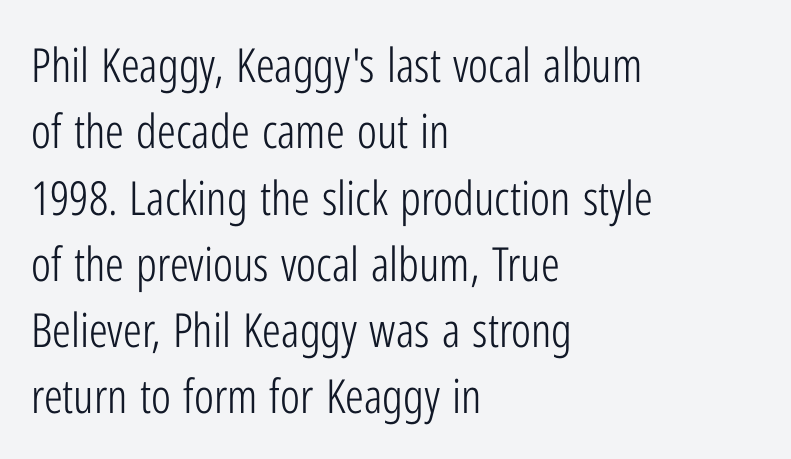
The image shows 47 px light, condensed sans-serif type, upright; set left-aligned, normal line spacing (1.41x), normal letter spacing, not underlined; low stroke contrast and a medium x-height.
